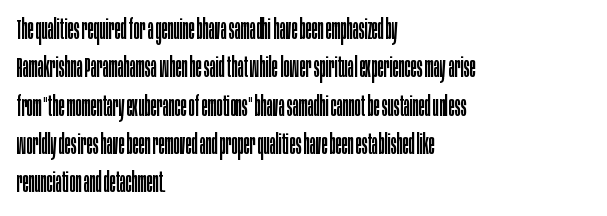
Spacing verdict: proportional, widths tailored to each character. Ink coverage per letter is moderate at most. The area under the type is left untouched. The typesetter chose a ragged-right arrangement here.
